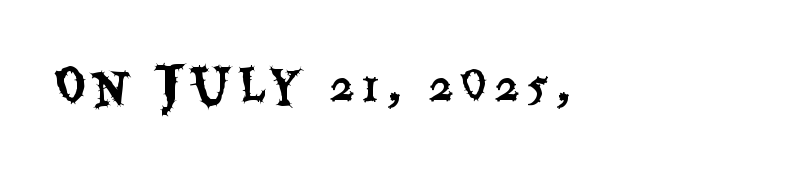
The font's upright variant was chosen for this text. What kind of face is this? One without serifs — a sans. This sample has the flowing, uneven cadence of proportional lettering. Decoration check: the copy has no underline.
